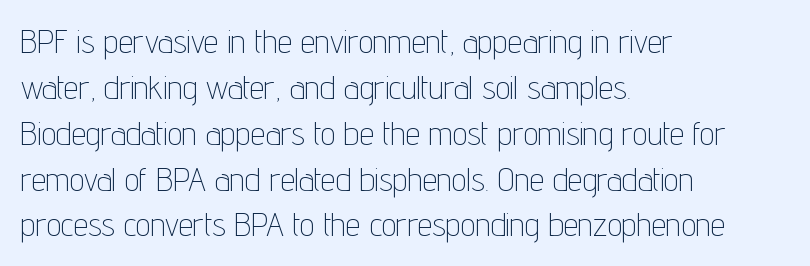
Nope, no serifs anywhere on these letters. Vertical stems look standard width or narrower in stroke. Glyph-to-glyph distance matches everyday printed text. The zone under the glyphs is completely vacant.
